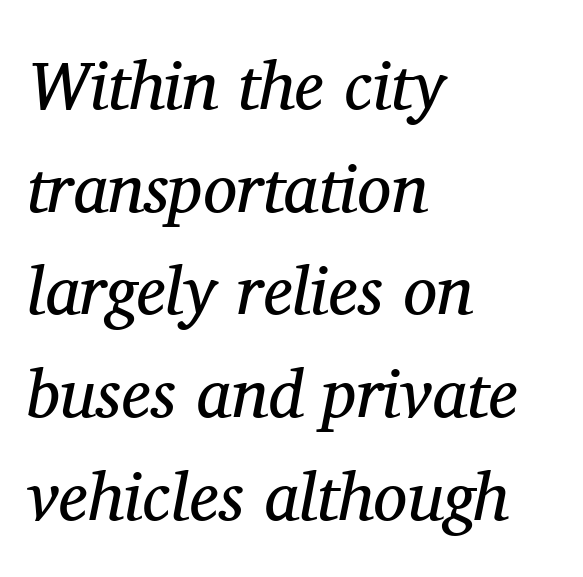
Q: Is the text bold? A: No.
Q: Is the text italic (slanted)? A: Yes, it leans right by about 11 degrees.
Q: Is the typeface a serif or a sans-serif typeface? A: Serif.
Q: Is the text underlined? A: No.
Q: How is the paragraph aligned? A: Left-aligned.
Q: Is the spacing between letters normal or unusually wide? A: Normal.
Q: Is the spacing between lines tight, normal or loose? A: Normal.
Q: Width (condensed, normal, or wide)? A: Normal.
Q: Stroke contrast? A: Medium.
Q: x-height? A: Medium.
Q: Monospaced? A: No.
